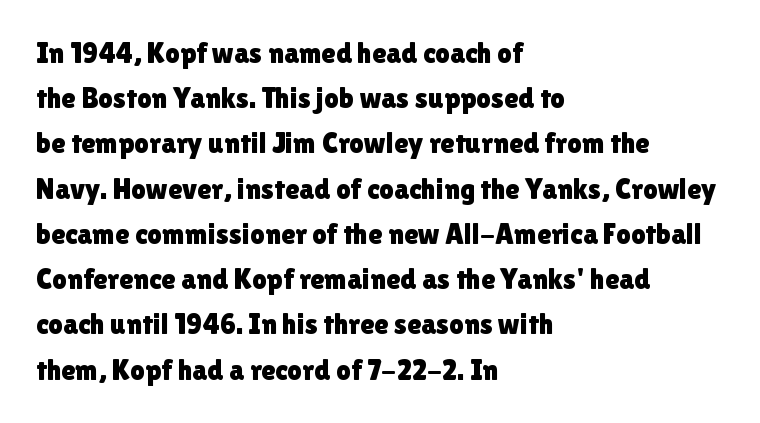
Q: Is the text italic (slanted)? A: No, it is upright.
Q: Is the typeface a serif or a sans-serif typeface? A: Sans-serif.
Q: Is the text underlined? A: No.
Q: How is the paragraph aligned? A: Left-aligned.
Q: Is the spacing between letters normal or unusually wide? A: Normal.
Q: Is the spacing between lines tight, normal or loose? A: Normal.
Q: Width (condensed, normal, or wide)? A: Normal.
Q: x-height? A: Medium.
Q: Monospaced? A: No.
